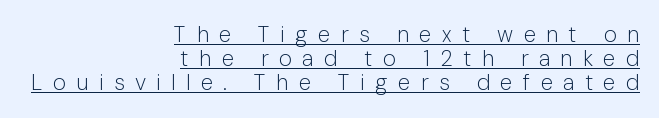
Q: Is the text bold? A: No.
Q: Is the text italic (slanted)? A: No, it is upright.
Q: Is the text underlined? A: Yes.
Q: How is the paragraph aligned? A: Right-aligned.
Q: Is the spacing between letters normal or unusually wide? A: Unusually wide.
Q: Is the spacing between lines tight, normal or loose? A: Tight.
